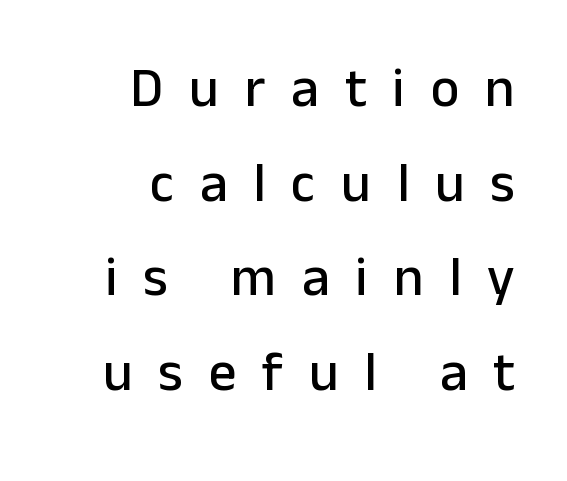
Q: Is the text italic (slanted)? A: No, it is upright.
Q: Is the typeface a serif or a sans-serif typeface? A: Sans-serif.
Q: Is the text underlined? A: No.
Q: How is the paragraph aligned? A: Right-aligned.
Q: Is the spacing between letters normal or unusually wide? A: Unusually wide.
Q: Width (condensed, normal, or wide)? A: Normal.
Q: Stroke contrast? A: Low.
Q: x-height? A: Medium.
Q: Monospaced? A: No.
